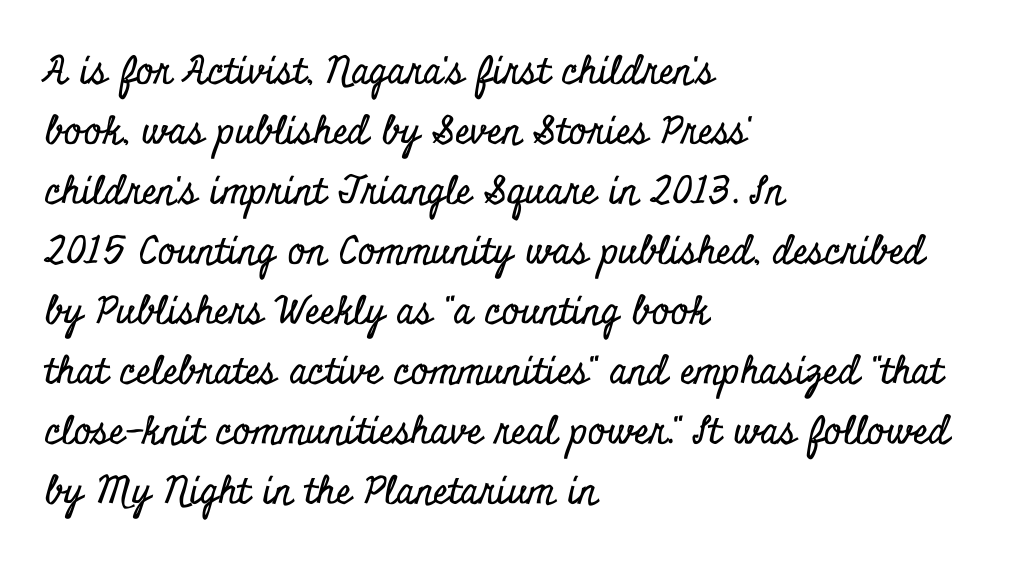
In terms of letterform style, serifs are clearly present. The passage shown has conventional tracking throughout. The passage shown is typed in a proportional face where columns would drift. This rendering features lettering with no underline. The rag falls on the right side of this text block.
